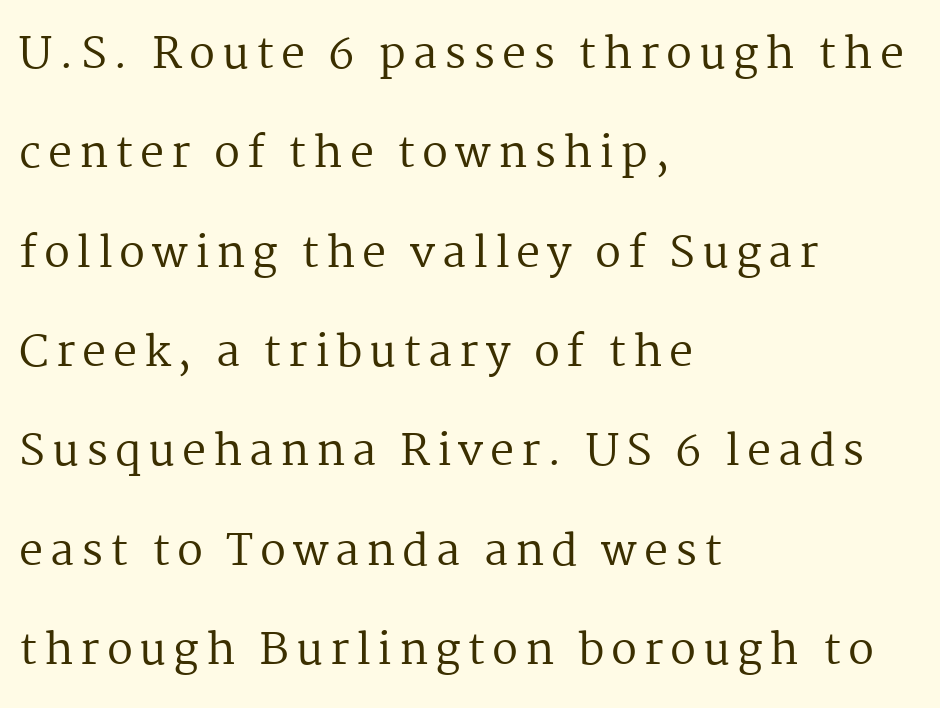
{"serif": "yes", "italic": "no", "bold": "no", "weight": "regular", "width": "normal", "stroke_contrast": "medium", "x_height": "medium", "monospaced": "no", "underline": "no", "align": "left", "line_spacing": "loose", "line_spacing_ratio": 2.31, "glyph_px": 43}
